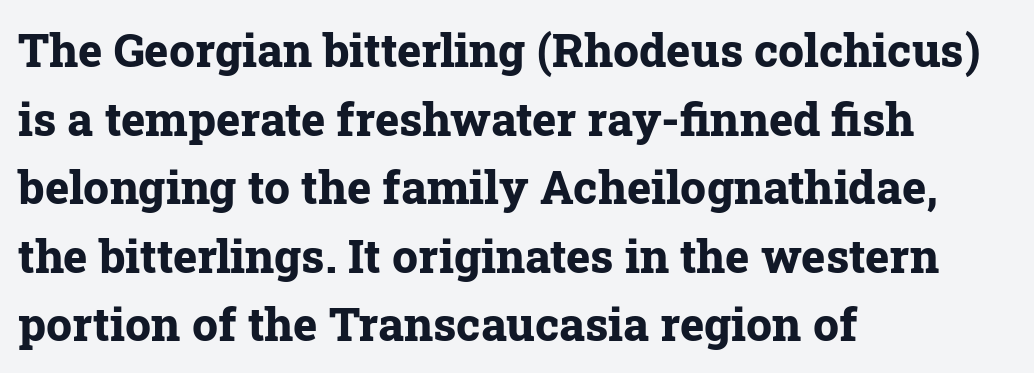
Q: Is the text bold? A: Yes.
Q: Is the text italic (slanted)? A: No, it is upright.
Q: Is the typeface a serif or a sans-serif typeface? A: Serif.
Q: Is the text underlined? A: No.
Q: How is the paragraph aligned? A: Left-aligned.
Q: Is the spacing between letters normal or unusually wide? A: Normal.
Q: Is the spacing between lines tight, normal or loose? A: Normal.
Q: Width (condensed, normal, or wide)? A: Normal.
Q: Stroke contrast? A: Low.
Q: x-height? A: Medium.
Q: Monospaced? A: No.
